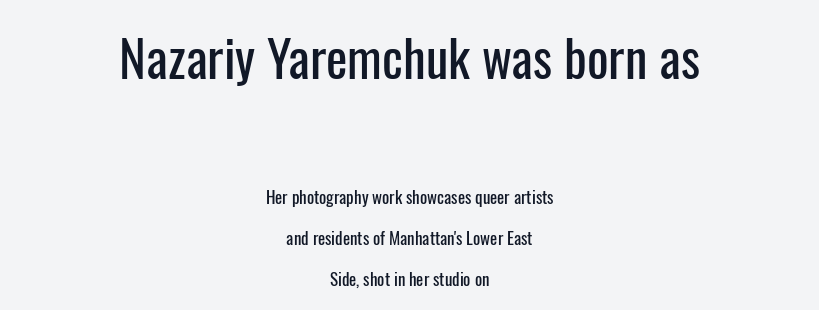
The image shows 51 px condensed sans-serif type, upright; set centered, loose line spacing (2.43x), normal letter spacing, not underlined; the first (top) block is 3.0x larger; low stroke contrast and a medium x-height.
